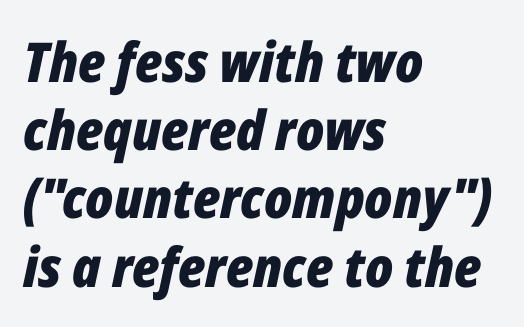
Q: Is the text bold? A: Yes.
Q: Is the text italic (slanted)? A: Yes, it leans right by about 12 degrees.
Q: Is the text underlined? A: No.
Q: How is the paragraph aligned? A: Left-aligned.
Q: Is the spacing between letters normal or unusually wide? A: Normal.
Q: Width (condensed, normal, or wide)? A: Condensed.
Q: Stroke contrast? A: Low.
Q: x-height? A: Medium.
Q: Monospaced? A: No.
